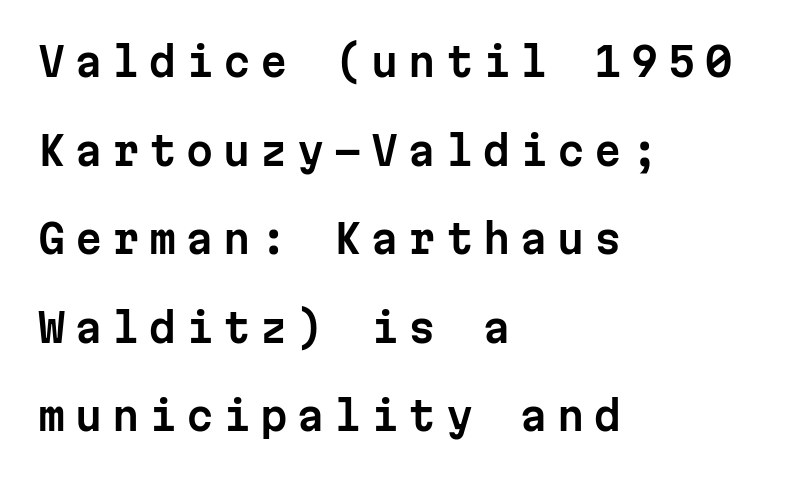
The image shows 39 px sans-serif type, upright, monospaced; set left-aligned, loose line spacing (2.27x), unusually wide letter spacing (+0.25 em), not underlined; low stroke contrast and a medium x-height.
